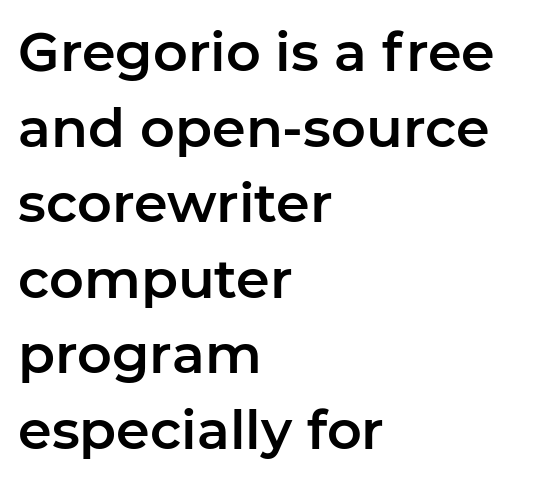
The image shows 54 px sans-serif type, upright; set left-aligned, normal line spacing (1.4x), normal letter spacing, not underlined; low stroke contrast and a medium x-height.
